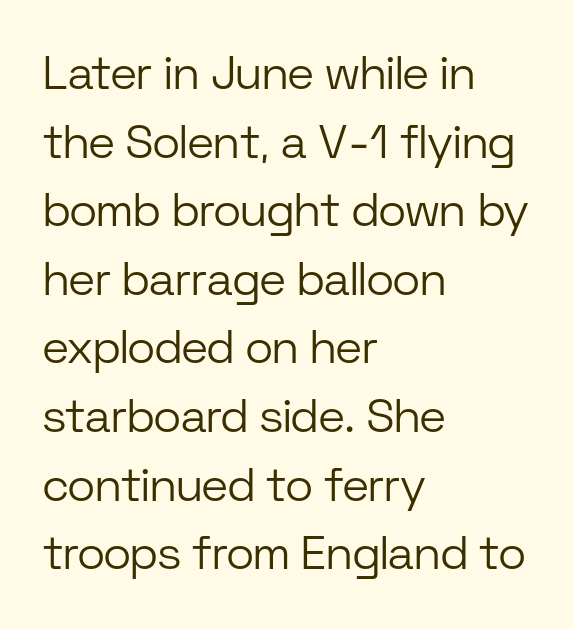
Q: Is the text bold? A: No.
Q: Is the text italic (slanted)? A: No, it is upright.
Q: Is the typeface a serif or a sans-serif typeface? A: Sans-serif.
Q: Is the text underlined? A: No.
Q: How is the paragraph aligned? A: Left-aligned.
Q: Is the spacing between letters normal or unusually wide? A: Normal.
Q: Is the spacing between lines tight, normal or loose? A: Normal.
Q: Width (condensed, normal, or wide)? A: Normal.
Q: Stroke contrast? A: Low.
Q: x-height? A: Medium.
Q: Monospaced? A: No.
